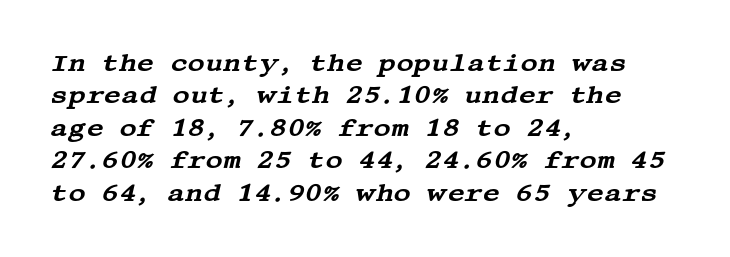
Q: Is the text italic (slanted)? A: Yes, it leans right by about 13 degrees.
Q: Is the text underlined? A: No.
Q: How is the paragraph aligned? A: Left-aligned.
Q: Is the spacing between letters normal or unusually wide? A: Normal.
Q: Is the spacing between lines tight, normal or loose? A: Normal.
